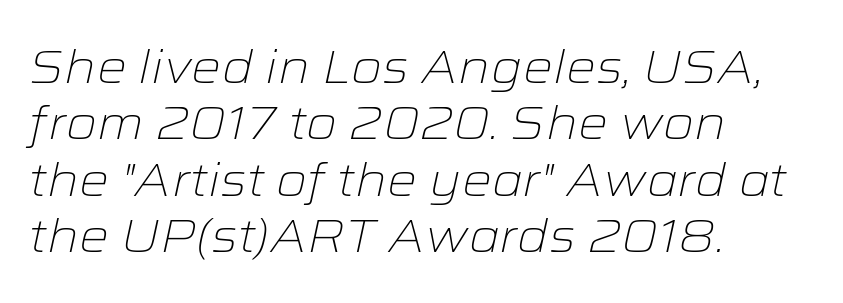
The image shows 47 px light, wide type, italic (leaning right); set left-aligned, line spacing 1.2x, normal letter spacing, not underlined; low stroke contrast and a medium x-height.
